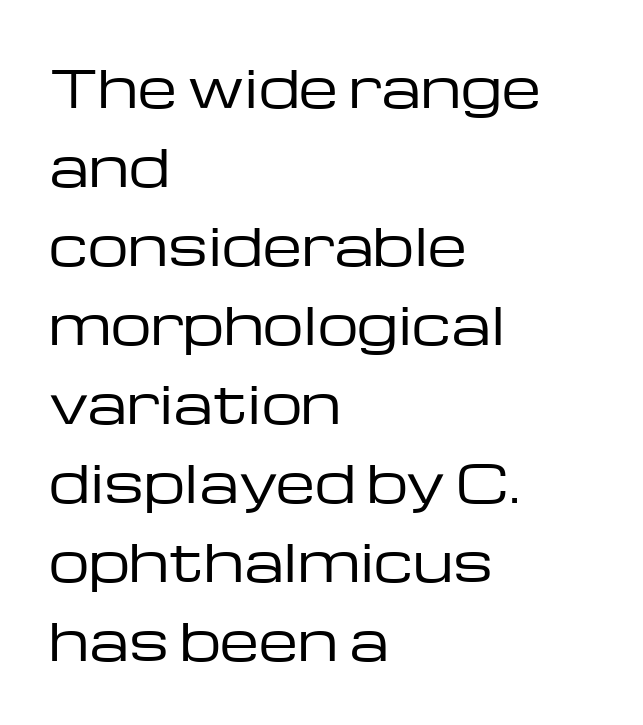
The image shows 51 px regular-weight, wide sans-serif type, upright; set left-aligned, normal line spacing (1.55x), normal letter spacing, not underlined; low stroke contrast and a medium x-height.
